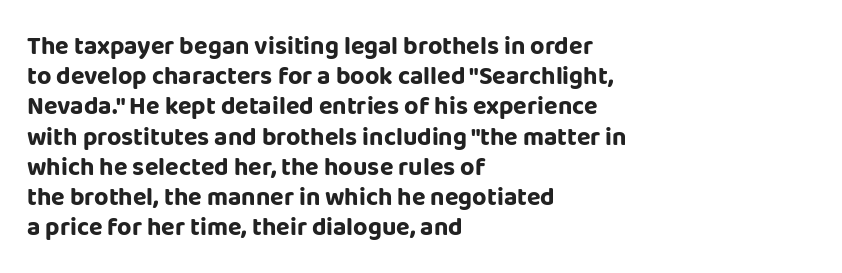
Q: Is the text bold? A: Yes.
Q: Is the text italic (slanted)? A: No, it is upright.
Q: Is the text underlined? A: No.
Q: How is the paragraph aligned? A: Left-aligned.
Q: Is the spacing between letters normal or unusually wide? A: Normal.
